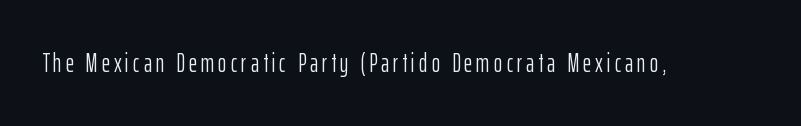
The image shows 26 px text type, upright; set not underlined.
